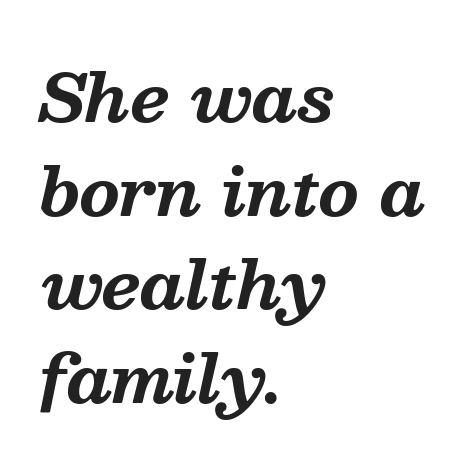
The image shows 65 px bold serif type, italic (leaning right); set left-aligned, normal line spacing (1.44x), normal letter spacing, not underlined; medium stroke contrast and a medium x-height.
